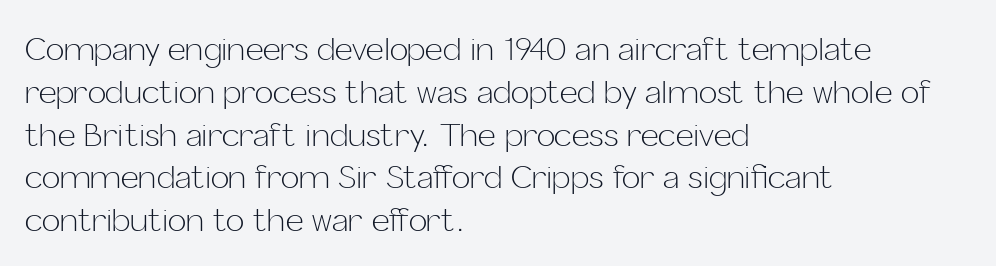
Q: Is the text bold? A: No.
Q: Is the text italic (slanted)? A: No, it is upright.
Q: Is the typeface a serif or a sans-serif typeface? A: Sans-serif.
Q: Is the text underlined? A: No.
Q: How is the paragraph aligned? A: Left-aligned.
Q: Is the spacing between letters normal or unusually wide? A: Normal.
Q: Is the spacing between lines tight, normal or loose? A: Normal.
Q: Width (condensed, normal, or wide)? A: Normal.
Q: Stroke contrast? A: Low.
Q: x-height? A: Medium.
Q: Monospaced? A: No.
